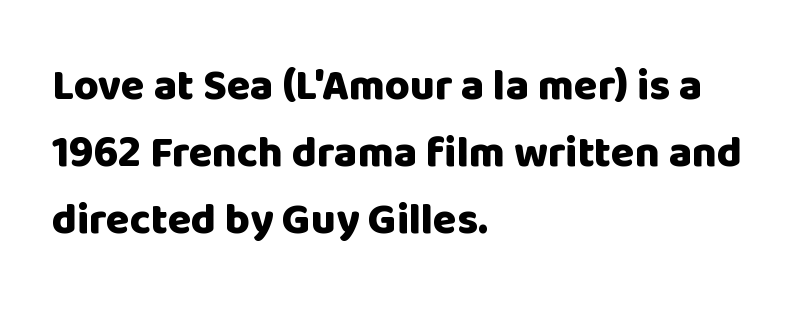
{"serif": "no", "italic": "no", "bold": "yes", "weight": "heavy", "width": "normal", "stroke_contrast": "low", "x_height": "large", "monospaced": "no", "underline": "no", "align": "left", "line_spacing": "normal", "line_spacing_ratio": 1.56, "letter_spacing": "normal", "letter_spacing_em": 0.0, "glyph_px": 43}
